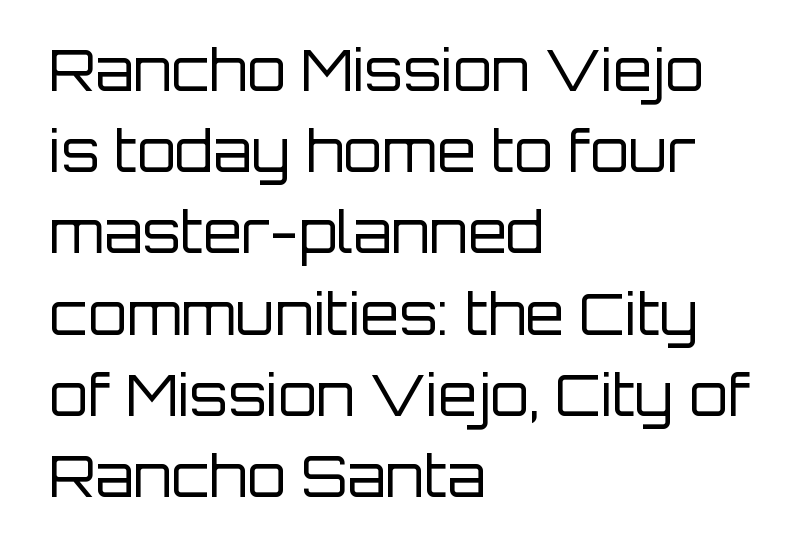
Nothing sits at the stroke ends, so this counts as sans-serif. These lines are rendered in a variable-pitch font. Horizontal alignment here is leftward, the default for most running prose. Each stroke keeps to a modest, everyday thickness or less. The string is rendered with underlining switched off.
